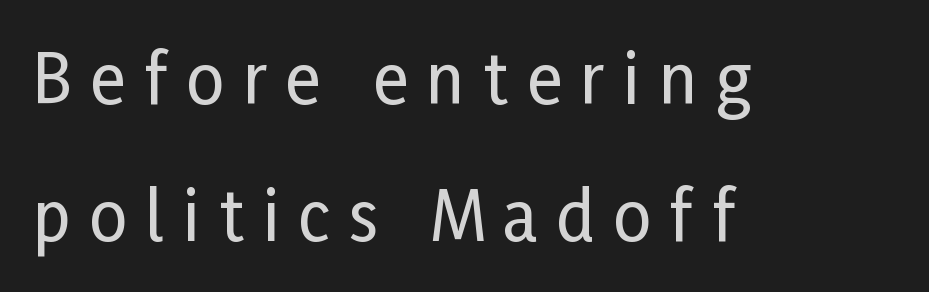
The rendering inserts visible extra space after every character. A typesetter would call this proportional, since set widths differ per character. Underline: absent. The space between consecutive lines is lavish. To sum up the face: it is a sans, with no serifs. Every row of glyphs begins at an identical x-position on the left.
